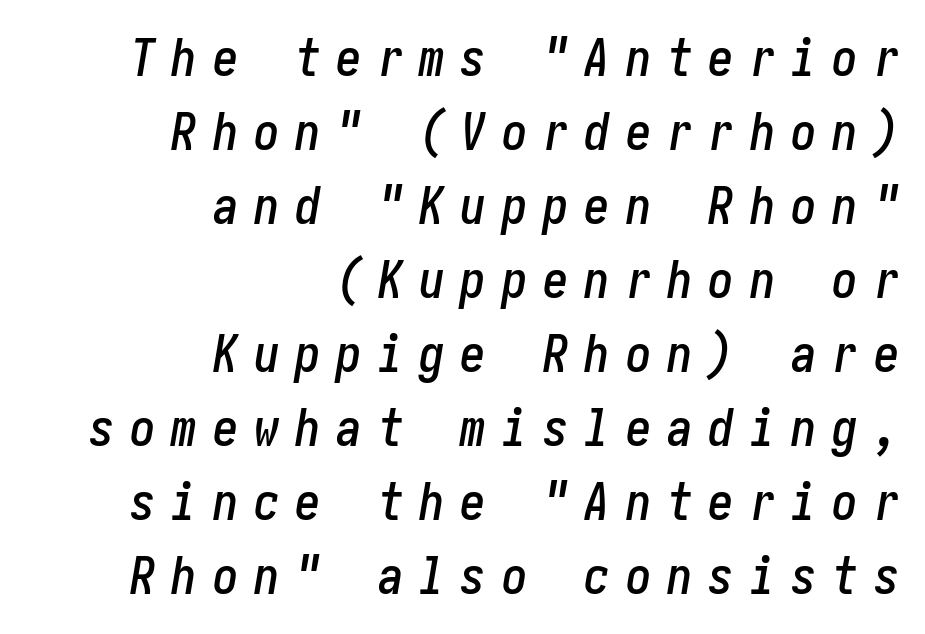
Short and long lines alike share a common ending point at right. The block of text has a typical density, with ordinary space between rows. The letterforms stand isolated, each surrounded by extra space. Designer's note — italics engaged. The baseline area is clear.
